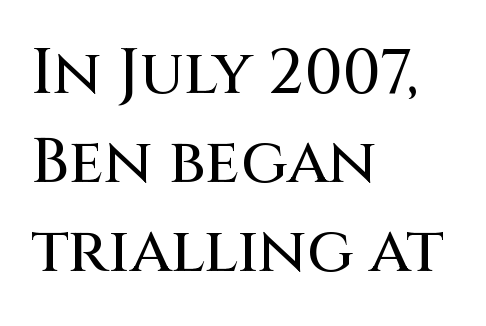
{"serif": "no", "italic": "no", "width": "normal", "stroke_contrast": "medium", "x_height": "large", "monospaced": "no", "underline": "no", "align": "left", "line_spacing": "normal", "line_spacing_ratio": 1.41, "letter_spacing": "normal", "letter_spacing_em": 0.0, "glyph_px": 63}
